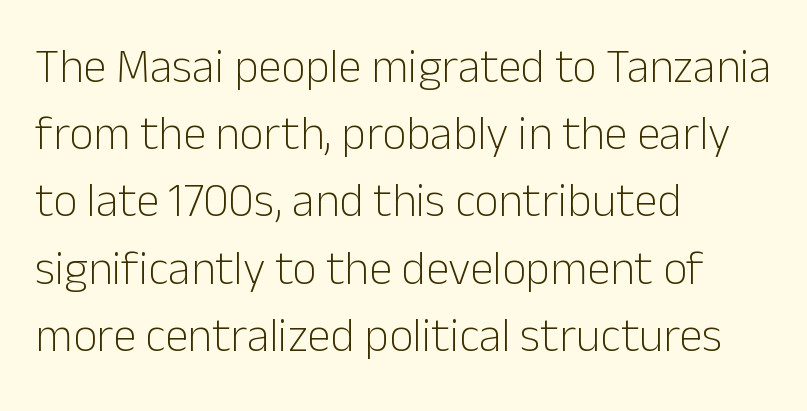
Q: Is the text bold? A: No.
Q: Is the text italic (slanted)? A: No, it is upright.
Q: Is the typeface a serif or a sans-serif typeface? A: Sans-serif.
Q: Is the text underlined? A: No.
Q: How is the paragraph aligned? A: Left-aligned.
Q: Is the spacing between letters normal or unusually wide? A: Normal.
Q: Is the spacing between lines tight, normal or loose? A: Normal.
Q: Width (condensed, normal, or wide)? A: Normal.
Q: Stroke contrast? A: Low.
Q: x-height? A: Medium.
Q: Monospaced? A: No.
